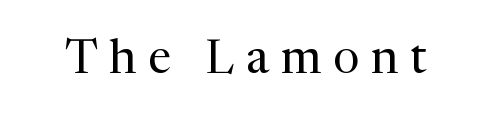
{"serif": "yes", "italic": "no", "bold": "no", "weight": "regular", "width": "normal", "stroke_contrast": "medium", "x_height": "medium", "monospaced": "no", "underline": "no", "letter_spacing": "wide", "letter_spacing_em": 0.25, "glyph_px": 47}
